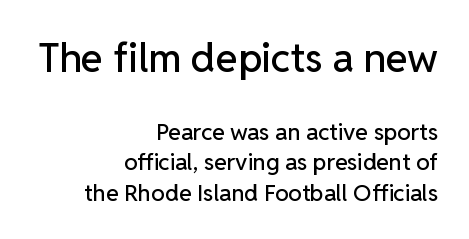
{"serif": "no", "italic": "no", "width": "normal", "stroke_contrast": "low", "x_height": "medium", "monospaced": "no", "underline": "no", "align": "right", "line_spacing": "normal", "line_spacing_ratio": 1.32, "letter_spacing": "normal", "letter_spacing_em": 0.0, "larger_block": "first", "size_ratio": 1.74, "glyph_px": 40}
